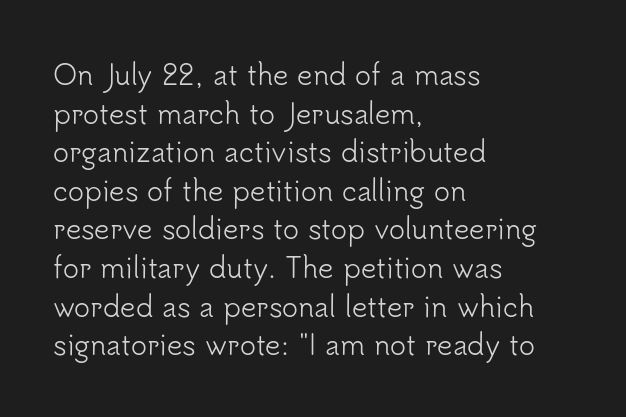
Stroke thickness stays within the range of a standard reading face or lighter. Notice how descenders clear the ascenders below comfortably — that's standard leading. There is no visible air inserted between adjacent glyphs. Casual observation: everything's shoved over to the left. The specimen omits any rule beneath the text block's lines. The letters stand straight up with perfectly vertical stems.
